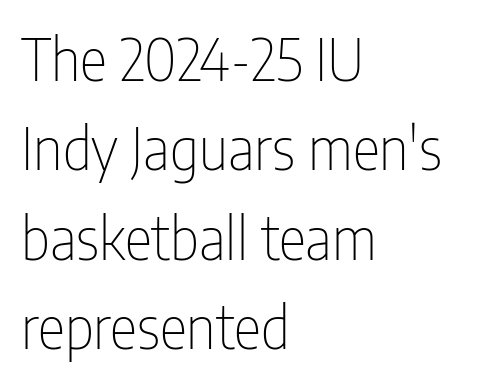
The image shows 58 px thin, condensed sans-serif type, upright; set left-aligned, normal line spacing (1.54x), normal letter spacing, not underlined; low stroke contrast and a medium x-height.
